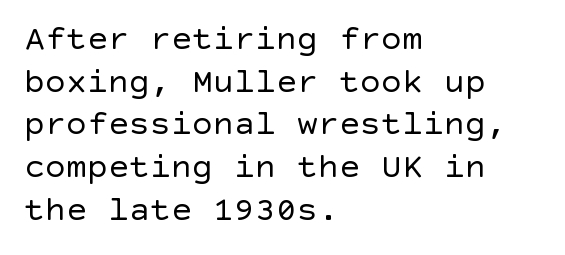
Q: Is the text bold? A: No.
Q: Is the text italic (slanted)? A: No, it is upright.
Q: Is the typeface a serif or a sans-serif typeface? A: Sans-serif.
Q: Is the text underlined? A: No.
Q: How is the paragraph aligned? A: Left-aligned.
Q: Is the spacing between letters normal or unusually wide? A: Normal.
Q: Width (condensed, normal, or wide)? A: Normal.
Q: x-height? A: Large.
